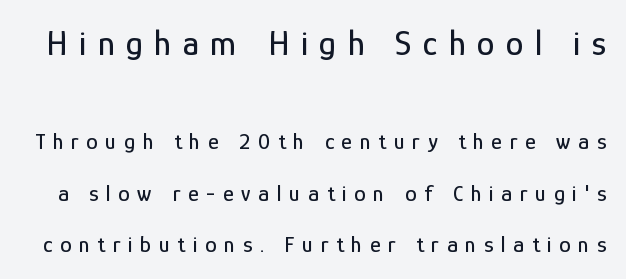
Two sizes are in play, and the larger belongs to the first block. Underline: absent. Characters remain perfectly vertical along every line. The leading is generous, giving the passage an open texture. Do the characters align in a grid? No, the font is proportional.
